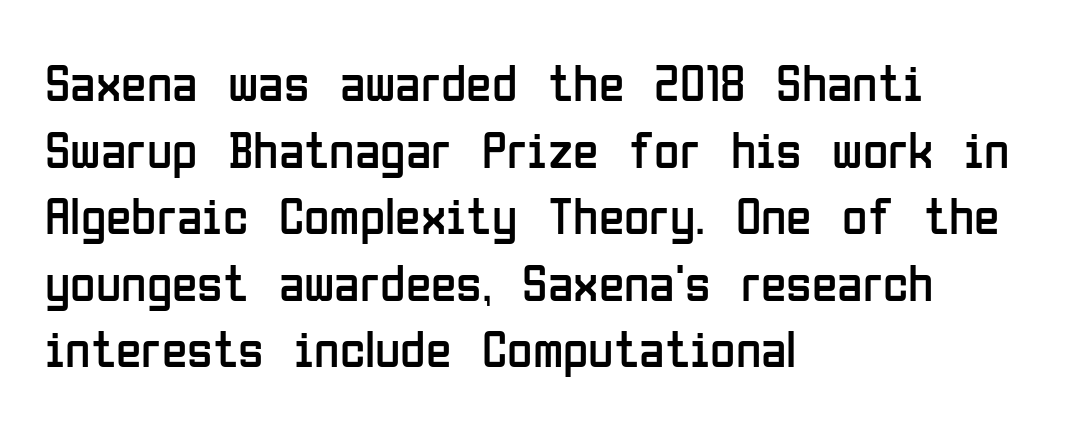
The strip under each line holds only bare page. This sample has the flowing, uneven cadence of proportional lettering. Is this a sans? Yes — the strokes have no serifs. There is no visible air inserted between adjacent glyphs. Evenly set lines give the paragraph a standard silhouette. Heft: none added — not bold.
